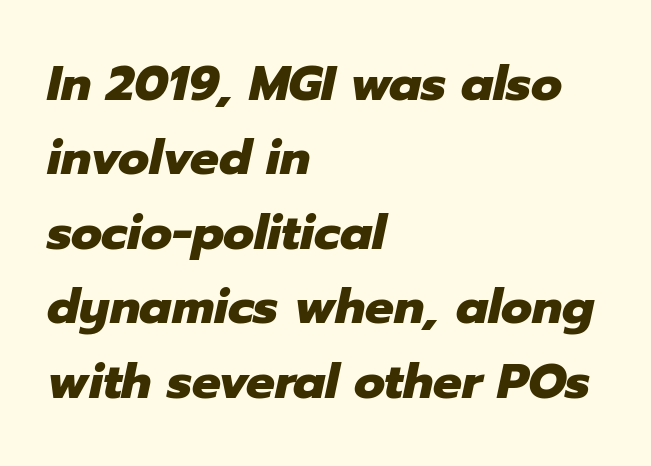
The image shows 48 px heavy type, italic (leaning right); set left-aligned, normal line spacing (1.55x), normal letter spacing, not underlined; low stroke contrast and a medium x-height.
